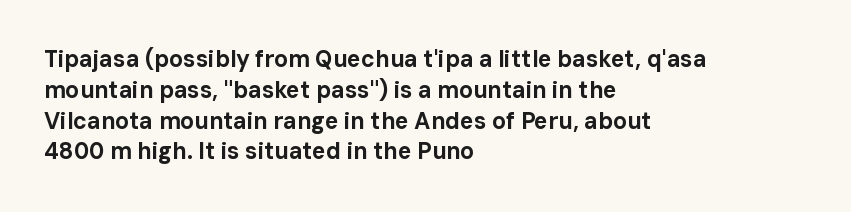
{"italic": "no", "bold": "yes", "underline": "no", "align": "left", "line_spacing": "normal", "line_spacing_ratio": 1.34, "letter_spacing": "normal", "letter_spacing_em": 0.0, "glyph_px": 23}
